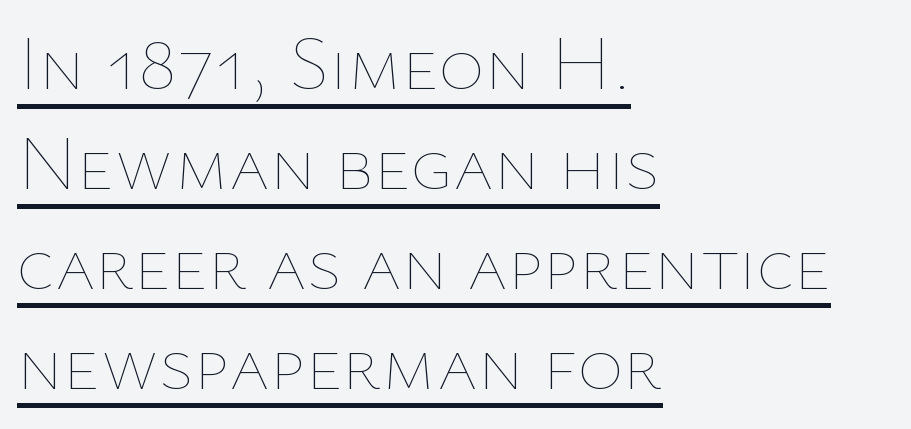
The image shows 78 px thin type, upright; set left-aligned, normal line spacing (1.28x), normal letter spacing, underlined; low stroke contrast and a medium x-height.
